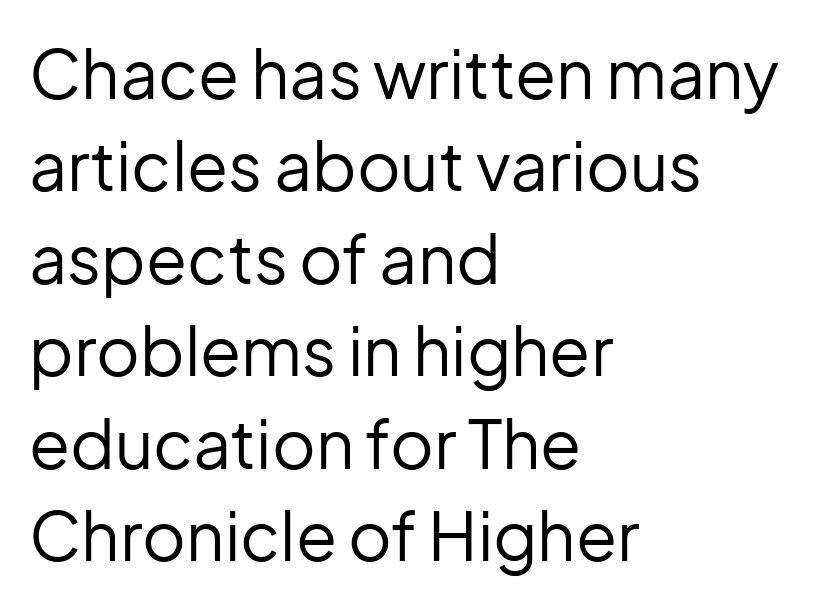
{"serif": "no", "italic": "no", "bold": "no", "weight": "regular", "width": "normal", "stroke_contrast": "low", "x_height": "medium", "monospaced": "no", "underline": "no", "align": "left", "line_spacing": "normal", "line_spacing_ratio": 1.38, "letter_spacing": "normal", "letter_spacing_em": 0.0, "glyph_px": 67}
